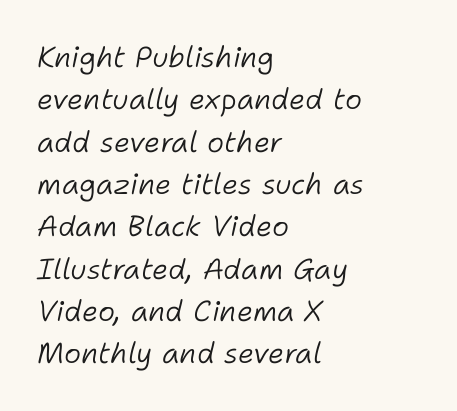
{"italic": "yes", "lean": "right", "slant_degrees": 11, "bold": "no", "weight": "light", "width": "normal", "stroke_contrast": "low", "x_height": "medium", "monospaced": "no", "underline": "no", "align": "left", "line_spacing": "normal", "line_spacing_ratio": 1.46, "letter_spacing": "normal", "letter_spacing_em": 0.0, "glyph_px": 29}
